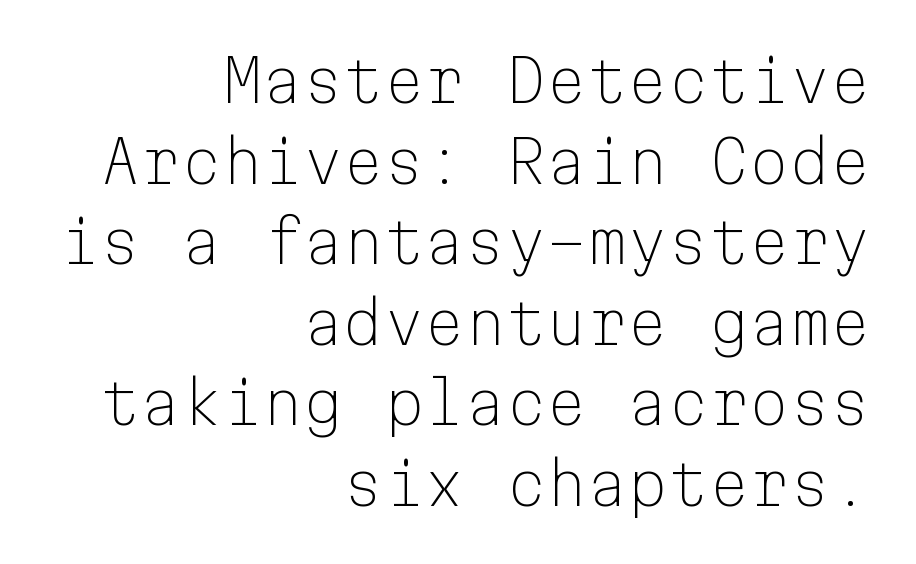
The image shows 58 px light sans-serif type, upright, monospaced; set right-aligned, normal line spacing (1.39x), normal letter spacing, not underlined; low stroke contrast and a medium x-height.
